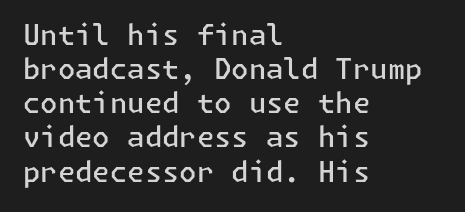
The image shows 28 px semibold sans-serif type, upright; set left-aligned, line spacing 1.22x, normal letter spacing, not underlined; low stroke contrast and a medium x-height.
